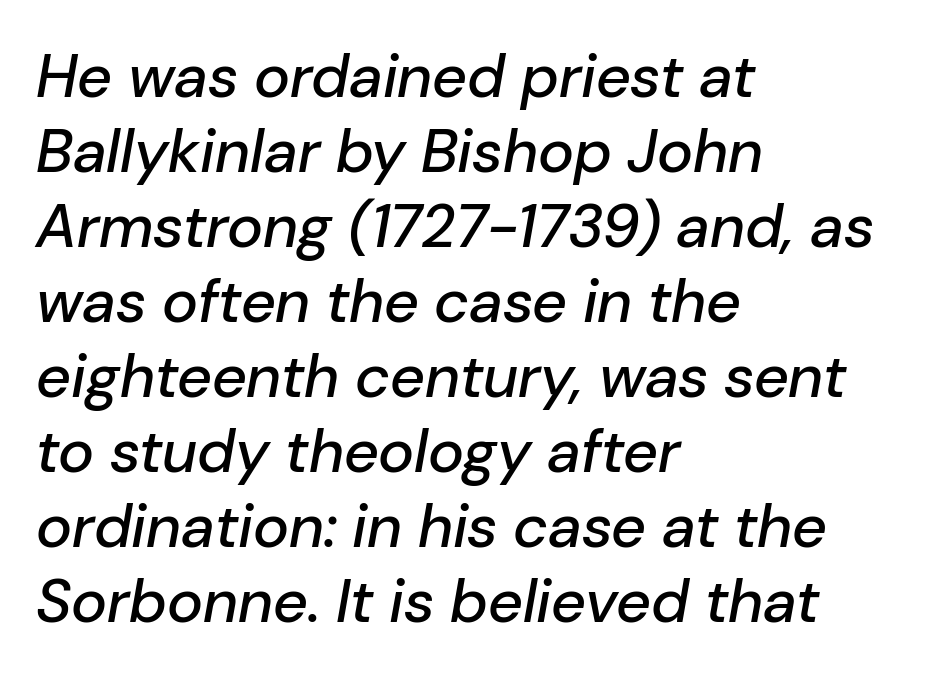
{"italic": "yes", "lean": "right", "slant_degrees": 10, "width": "normal", "stroke_contrast": "low", "x_height": "medium", "monospaced": "no", "underline": "no", "align": "left", "line_spacing_ratio": 1.23, "letter_spacing": "normal", "letter_spacing_em": 0.0, "glyph_px": 61}
